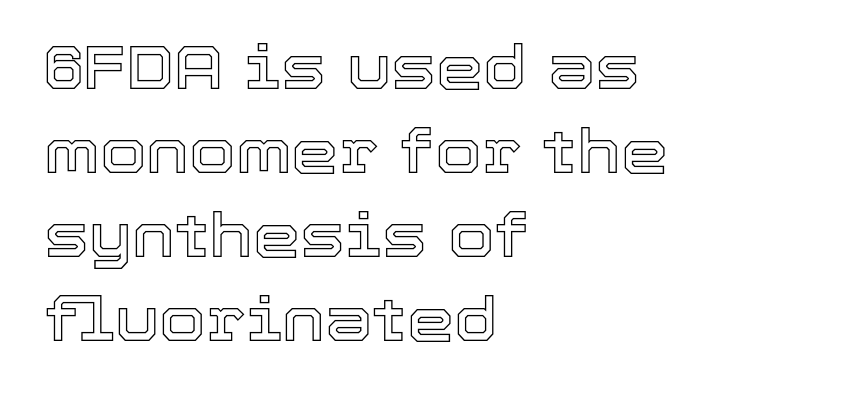
The image shows 60 px text type, upright; set left-aligned, normal line spacing (1.4x), normal letter spacing, not underlined; a medium x-height.
